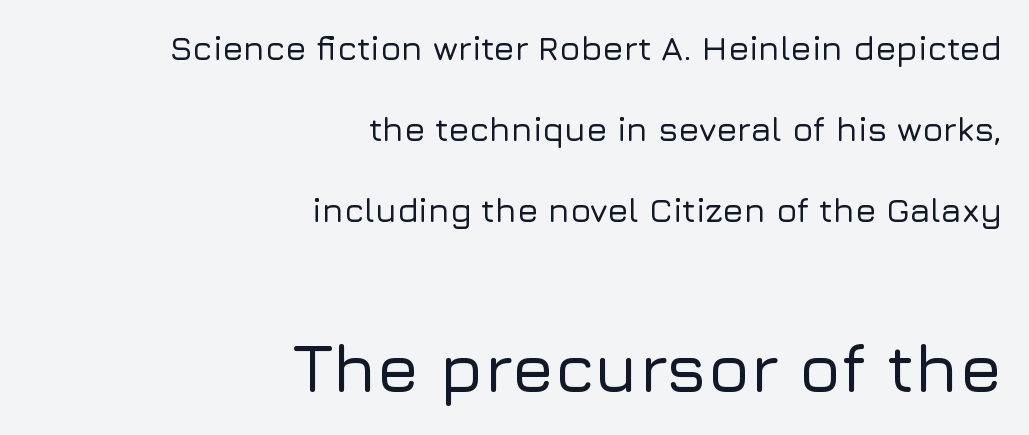
Words float on clear page, feet unadorned. Which margin do the lines hug? The right one — the left edge is uneven. Designer's note — italics off, roman on. Does the leading feel generous? Absolutely, it's lavish.
